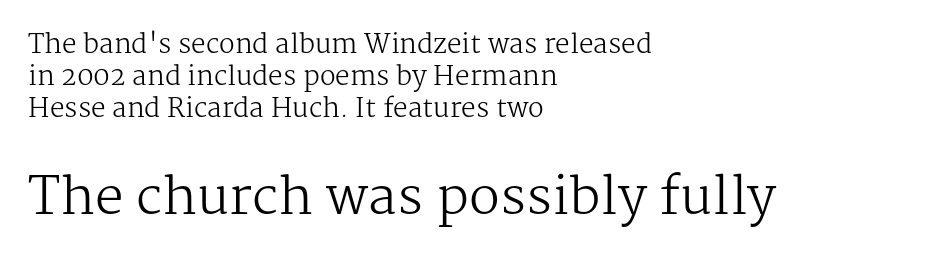
Q: Is the text bold? A: No.
Q: Is the text italic (slanted)? A: No, it is upright.
Q: Is the typeface a serif or a sans-serif typeface? A: Serif.
Q: Is the text underlined? A: No.
Q: How is the paragraph aligned? A: Left-aligned.
Q: Is the spacing between letters normal or unusually wide? A: Normal.
Q: Which block of text is set in a larger size, the first (top) or the second (bottom)? A: The second (bottom) one.
Q: Width (condensed, normal, or wide)? A: Normal.
Q: Stroke contrast? A: Medium.
Q: x-height? A: Medium.
Q: Monospaced? A: No.
